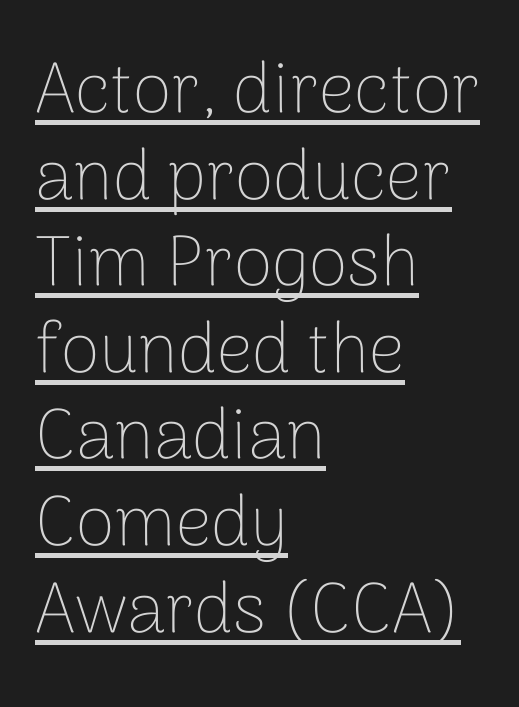
Q: Is the text bold? A: No.
Q: Is the text italic (slanted)? A: No, it is upright.
Q: Is the typeface a serif or a sans-serif typeface? A: Sans-serif.
Q: Is the text underlined? A: Yes.
Q: How is the paragraph aligned? A: Left-aligned.
Q: Is the spacing between letters normal or unusually wide? A: Normal.
Q: Width (condensed, normal, or wide)? A: Normal.
Q: Stroke contrast? A: Low.
Q: x-height? A: Medium.
Q: Monospaced? A: No.
